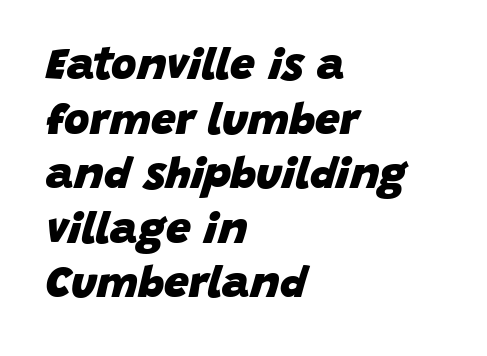
The image shows 44 px heavy type, italic (leaning right); set left-aligned, line spacing 1.24x, normal letter spacing, not underlined; low stroke contrast and a large x-height.
